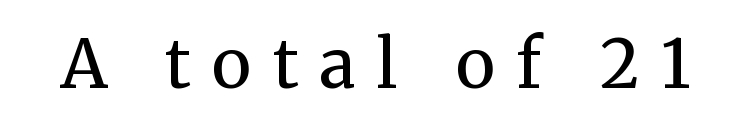
Q: Is the text bold? A: No.
Q: Is the text italic (slanted)? A: No, it is upright.
Q: Is the typeface a serif or a sans-serif typeface? A: Serif.
Q: Is the text underlined? A: No.
Q: Is the spacing between letters normal or unusually wide? A: Unusually wide.
Q: Width (condensed, normal, or wide)? A: Normal.
Q: Stroke contrast? A: Medium.
Q: x-height? A: Medium.
Q: Monospaced? A: No.
